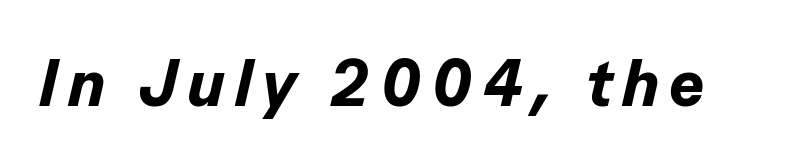
Looks like regular typesetting: each glyph gets only the width it needs. The typography opts for an oblique posture over an upright one. Check the space under the baseline: it is left empty. Typesetter's note: full bold, strokes at maximum text heaviness.
